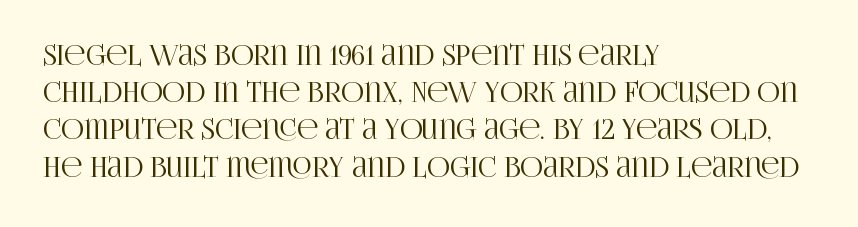
{"serif": "yes", "italic": "no", "width": "condensed", "stroke_contrast": "high", "x_height": "large", "monospaced": "no", "underline": "no", "align": "left", "line_spacing": "normal", "line_spacing_ratio": 1.33, "letter_spacing": "normal", "letter_spacing_em": 0.0, "glyph_px": 28}
